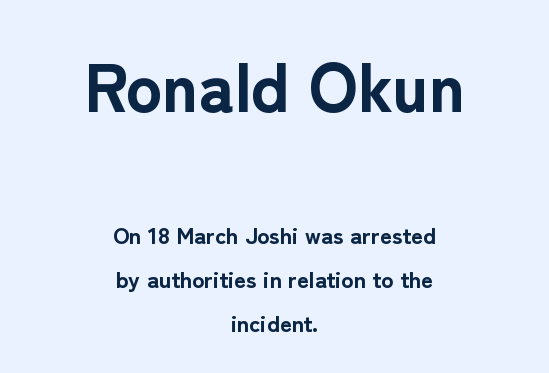
Q: Is the text bold? A: Yes.
Q: Is the text italic (slanted)? A: No, it is upright.
Q: Is the typeface a serif or a sans-serif typeface? A: Sans-serif.
Q: Is the text underlined? A: No.
Q: How is the paragraph aligned? A: Centered.
Q: Is the spacing between letters normal or unusually wide? A: Normal.
Q: Is the spacing between lines tight, normal or loose? A: Loose.
Q: Which block of text is set in a larger size, the first (top) or the second (bottom)? A: The first (top) one.
Q: Width (condensed, normal, or wide)? A: Normal.
Q: Stroke contrast? A: Low.
Q: x-height? A: Medium.
Q: Monospaced? A: No.
